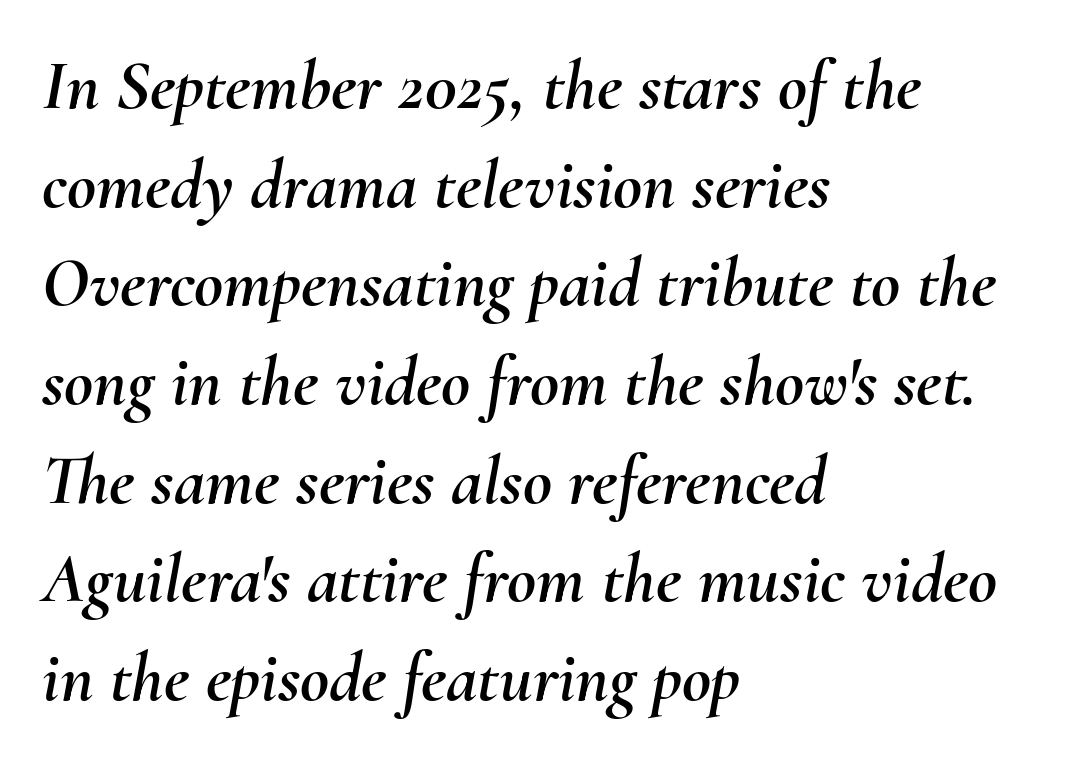
{"italic": "yes", "lean": "right", "slant_degrees": 10, "width": "normal", "stroke_contrast": "medium", "x_height": "small", "monospaced": "no", "underline": "no", "align": "left", "line_spacing": "normal", "line_spacing_ratio": 1.39, "letter_spacing": "normal", "letter_spacing_em": 0.0, "glyph_px": 71}
